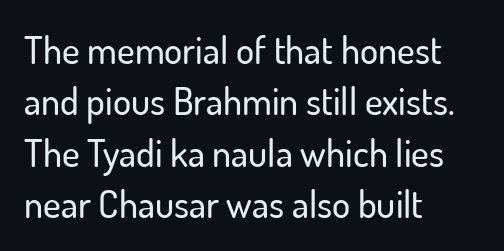
{"serif": "no", "italic": "no", "width": "normal", "stroke_contrast": "low", "x_height": "small", "monospaced": "no", "underline": "no", "align": "left", "line_spacing": "normal", "line_spacing_ratio": 1.35, "letter_spacing": "normal", "letter_spacing_em": 0.0, "glyph_px": 38}
